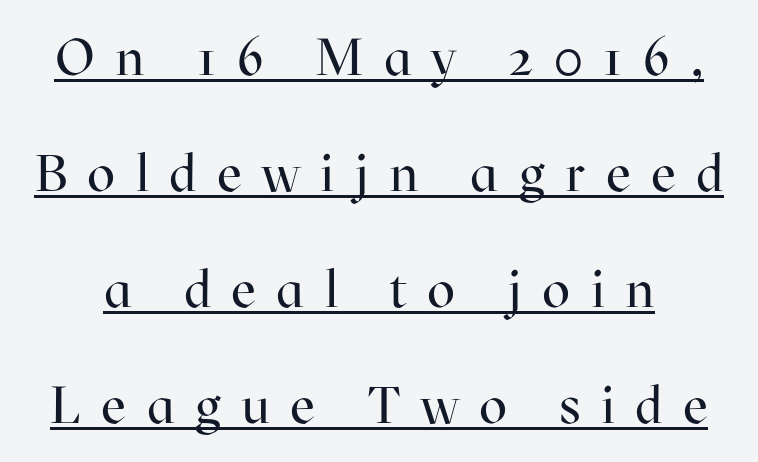
{"serif": "yes", "italic": "no", "bold": "no", "weight": "regular", "width": "normal", "stroke_contrast": "high", "x_height": "medium", "monospaced": "no", "underline": "yes", "line_spacing": "loose", "line_spacing_ratio": 2.23, "letter_spacing": "wide", "letter_spacing_em": 0.39, "glyph_px": 52}
